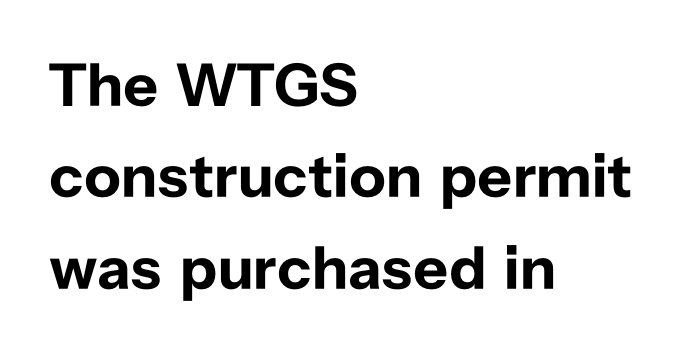
{"serif": "no", "italic": "no", "bold": "yes", "weight": "bold", "width": "normal", "stroke_contrast": "low", "x_height": "medium", "monospaced": "no", "underline": "no", "align": "left", "line_spacing": "normal", "line_spacing_ratio": 1.5, "letter_spacing": "normal", "letter_spacing_em": 0.0, "glyph_px": 61}
